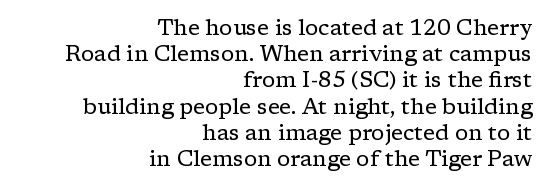
{"italic": "no", "bold": "no", "underline": "no", "align": "right", "line_spacing_ratio": 1.19, "letter_spacing": "normal", "letter_spacing_em": 0.0, "glyph_px": 22}
